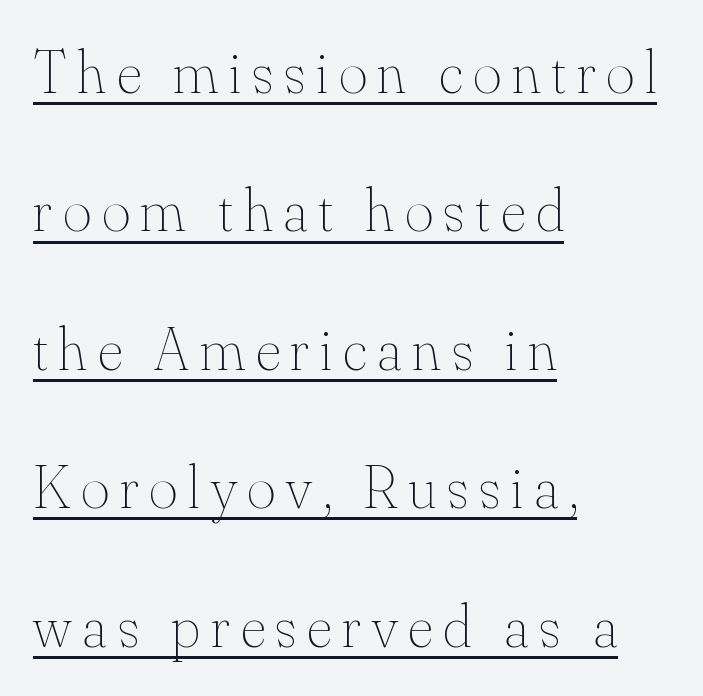
{"italic": "no", "bold": "no", "weight": "thin", "width": "normal", "stroke_contrast": "medium", "x_height": "small", "monospaced": "no", "underline": "yes", "align": "left", "line_spacing": "loose", "line_spacing_ratio": 2.27, "glyph_px": 61}
